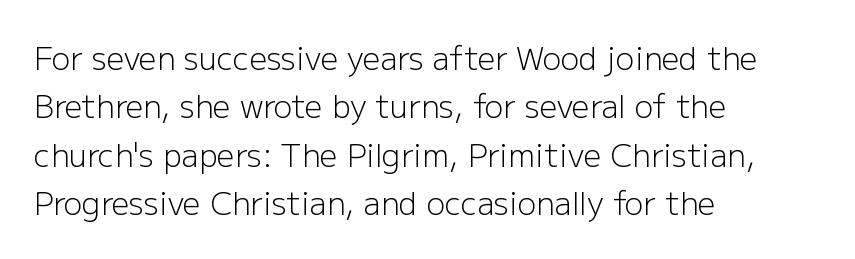
{"serif": "no", "italic": "no", "bold": "no", "weight": "light", "width": "normal", "stroke_contrast": "low", "x_height": "medium", "monospaced": "no", "underline": "no", "align": "left", "line_spacing": "normal", "line_spacing_ratio": 1.56, "letter_spacing": "normal", "letter_spacing_em": 0.0, "glyph_px": 31}
